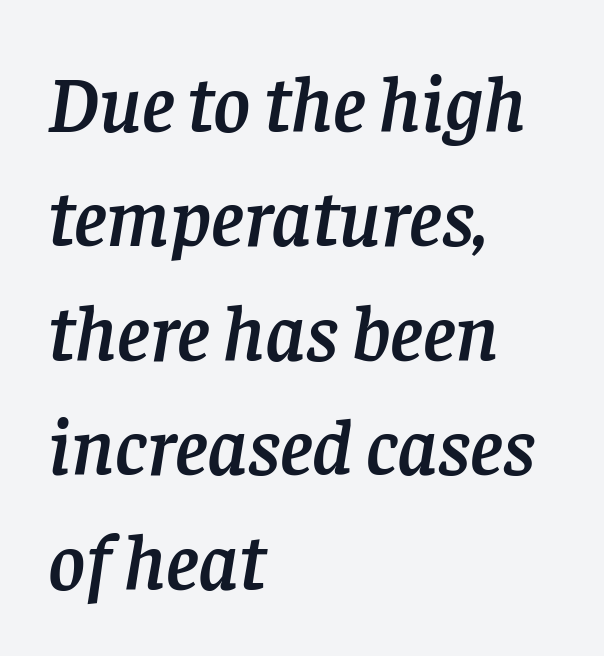
Notice how descenders clear the ascenders below comfortably — that's standard leading. No word sits above an underline. The rendering keeps characters at their native spacing. Does the copy run flush right? No — it runs flush left.
